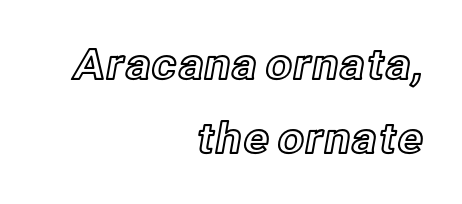
{"width": "normal", "x_height": "medium", "monospaced": "no", "underline": "no", "align": "right", "line_spacing_ratio": 1.76, "letter_spacing": "normal", "letter_spacing_em": 0.0, "glyph_px": 42}
